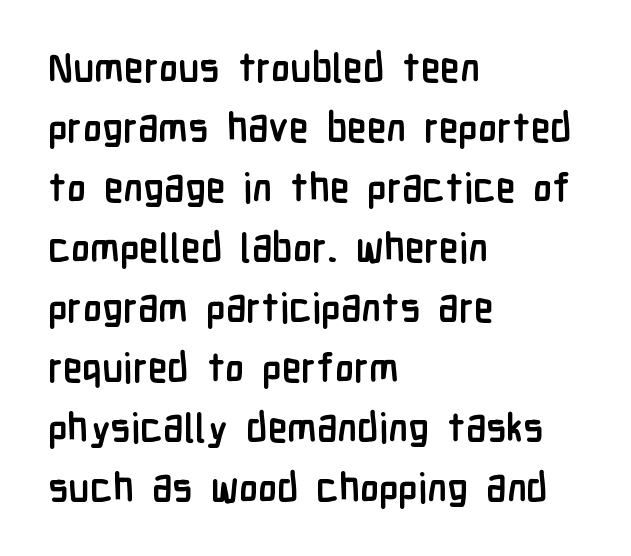
Students, observe: this is what conventionally led text looks like. Default kerning and tracking; the words read as compact shapes. Looks like regular typesetting: each glyph gets only the width it needs. Designer's note — italics off, roman on.
